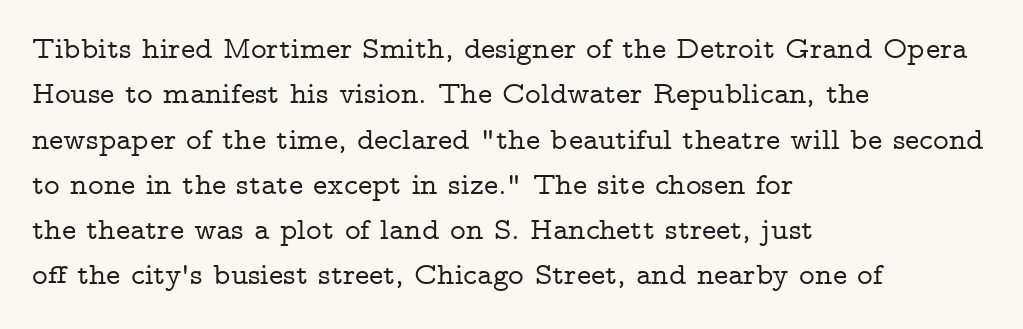
Compared with a centered layout, this one pins lines to the left instead. Descender tails drop into unmarked territory. Tall strokes in this sample are plumb rather than angled. The passage shown is typeset with a serif family. Caption: standard tracking, unaltered.
